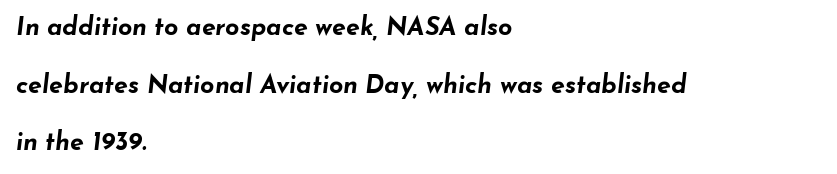
Q: Is the text bold? A: Yes.
Q: Is the text italic (slanted)? A: Yes, it leans right by about 7 degrees.
Q: Is the text underlined? A: No.
Q: How is the paragraph aligned? A: Left-aligned.
Q: Is the spacing between letters normal or unusually wide? A: Normal.
Q: Is the spacing between lines tight, normal or loose? A: Loose.
